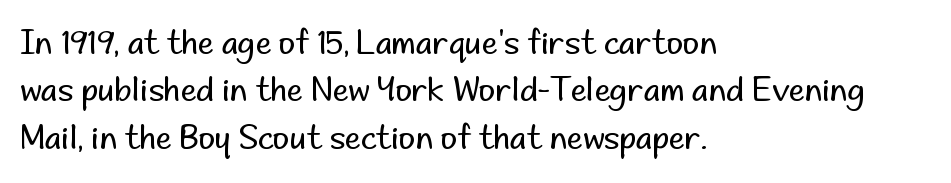
{"serif": "no", "italic": "no", "bold": "no", "weight": "regular", "width": "normal", "stroke_contrast": "low", "x_height": "small", "monospaced": "no", "underline": "no", "align": "left", "line_spacing": "normal", "line_spacing_ratio": 1.48, "letter_spacing": "normal", "letter_spacing_em": 0.0, "glyph_px": 32}
